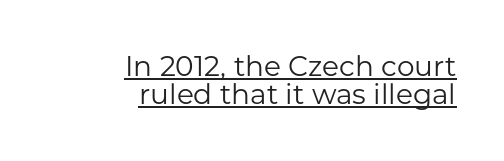
The image shows 28 px regular-weight sans-serif type, upright; set right-aligned, tight line spacing (1.01x), normal letter spacing, underlined; low stroke contrast and a medium x-height.
